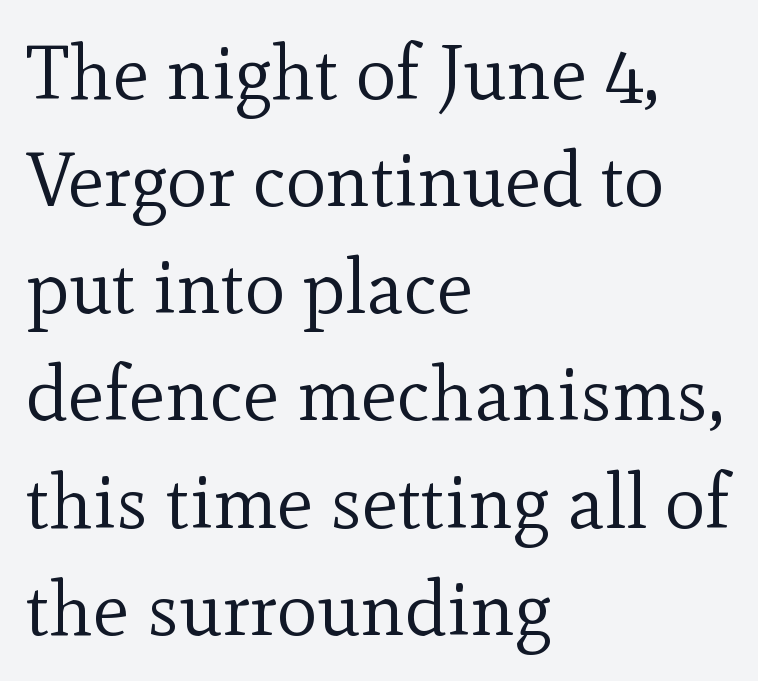
What's the leading like? Ordinary, nothing unusual. Left-aligned paragraph, ragged on the right. Note the varied advance widths — an 'i' is clearly narrower than an 'm'. The string is rendered with underlining switched off.
